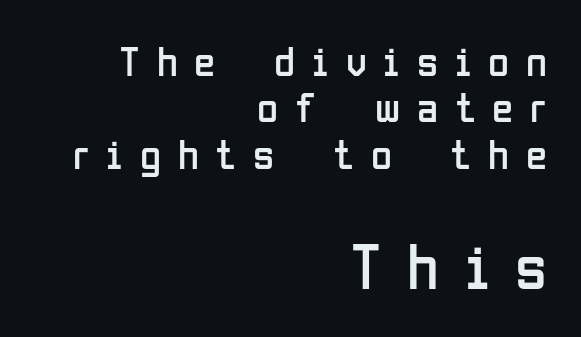
Q: Is the text bold? A: No.
Q: Is the text italic (slanted)? A: No, it is upright.
Q: Is the typeface a serif or a sans-serif typeface? A: Sans-serif.
Q: Is the text underlined? A: No.
Q: How is the paragraph aligned? A: Right-aligned.
Q: Is the spacing between letters normal or unusually wide? A: Unusually wide.
Q: Is the spacing between lines tight, normal or loose? A: Tight.
Q: Which block of text is set in a larger size, the first (top) or the second (bottom)? A: The second (bottom) one.
Q: Width (condensed, normal, or wide)? A: Condensed.
Q: Stroke contrast? A: Low.
Q: x-height? A: Medium.
Q: Monospaced? A: No.
